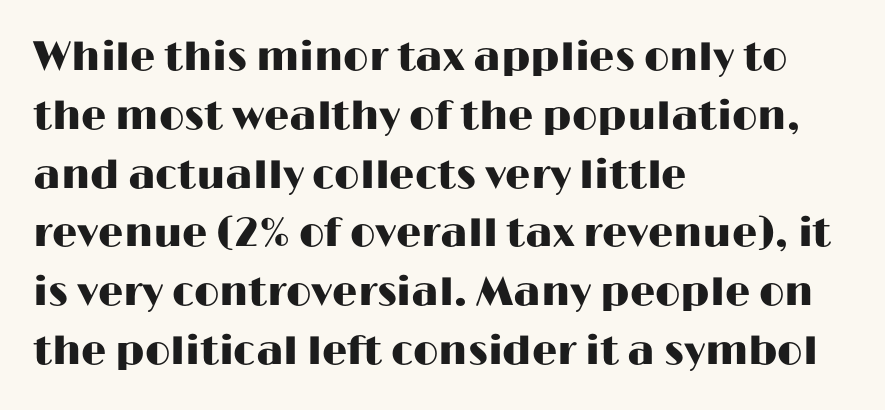
The image shows 40 px wide sans-serif type, upright; set left-aligned, normal line spacing (1.47x), normal letter spacing, not underlined; high stroke contrast and a medium x-height.
